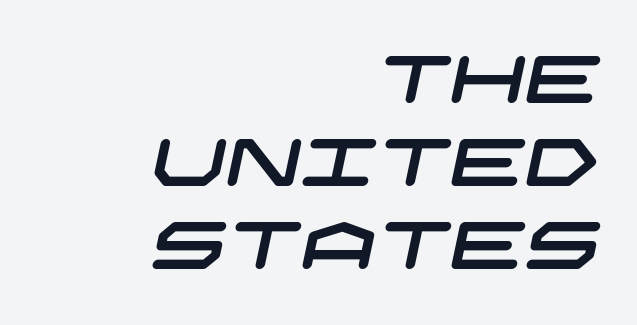
The image shows 66 px wide sans-serif type; set right-aligned, normal line spacing (1.26x), normal letter spacing, not underlined; low stroke contrast and a large x-height.
